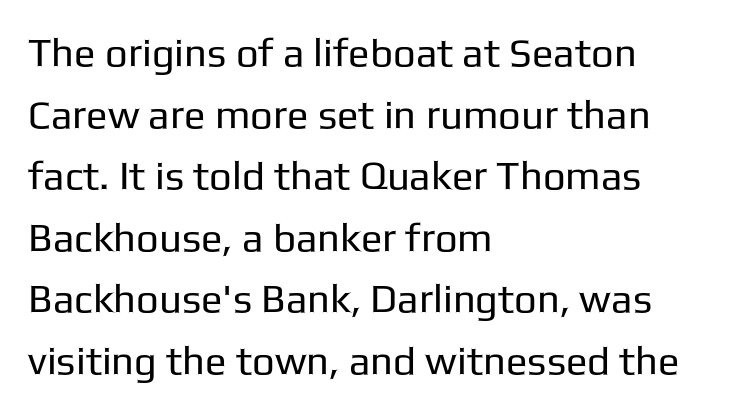
{"serif": "no", "italic": "no", "bold": "no", "weight": "regular", "width": "normal", "stroke_contrast": "low", "x_height": "medium", "monospaced": "no", "underline": "no", "align": "left", "line_spacing": "normal", "line_spacing_ratio": 1.54, "letter_spacing": "normal", "letter_spacing_em": 0.0, "glyph_px": 40}
